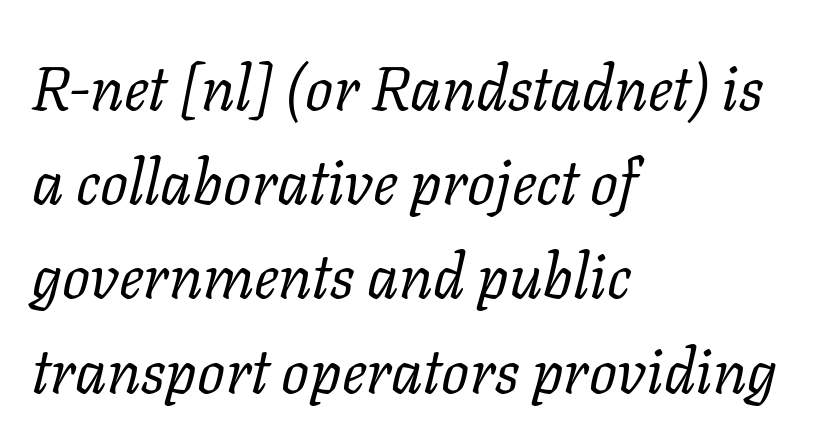
{"serif": "yes", "italic": "yes", "lean": "right", "slant_degrees": 11, "bold": "no", "weight": "regular", "width": "normal", "stroke_contrast": "low", "x_height": "medium", "monospaced": "no", "underline": "no", "align": "left", "line_spacing": "normal", "line_spacing_ratio": 1.52, "letter_spacing": "normal", "letter_spacing_em": 0.0, "glyph_px": 62}
